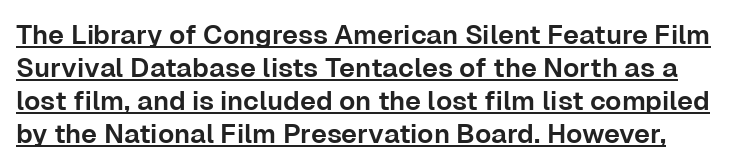
Q: Is the text italic (slanted)? A: No, it is upright.
Q: Is the text underlined? A: Yes.
Q: Is the spacing between letters normal or unusually wide? A: Normal.
